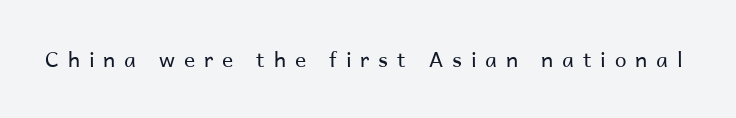
Q: Is the text bold? A: No.
Q: Is the text italic (slanted)? A: No, it is upright.
Q: Is the text underlined? A: No.
Q: Is the spacing between letters normal or unusually wide? A: Unusually wide.
